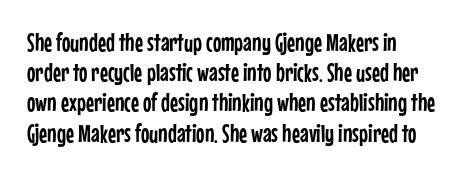
The image shows 25 px text type, upright; set line spacing 1.21x, normal letter spacing, not underlined.
